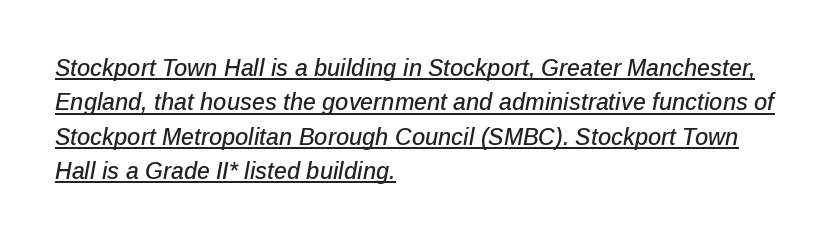
Regarding leading, the lines here are spaced in the standard way. If you drew a line through each stem, it would be angled. The lines are quadded left. Notice how a bar underscores the lettering throughout.
